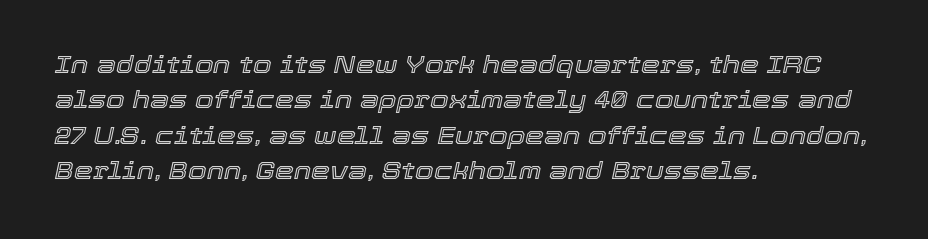
The face used here is rendered with its standard letterfit. Short and long lines alike share a common starting point at left. The string is rendered with underlining switched off. The rendering applies a slant to the glyphs.
